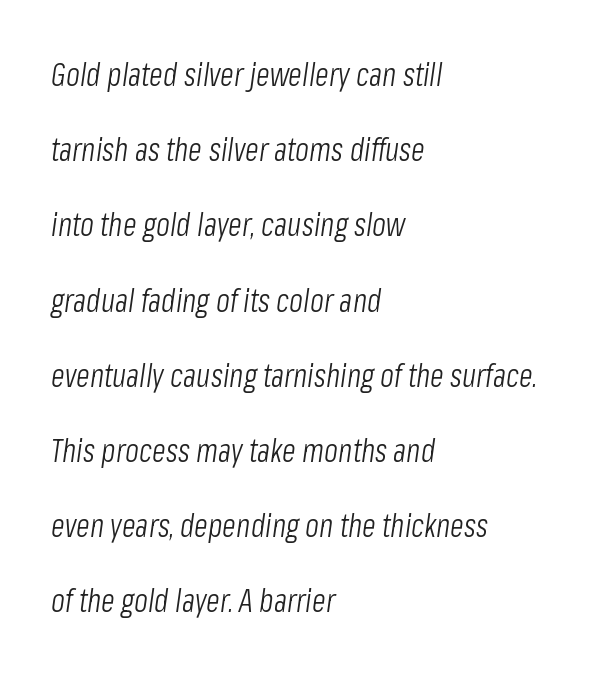
The image shows 32 px light, condensed type, italic (leaning right); set left-aligned, loose line spacing (2.35x), normal letter spacing, not underlined; low stroke contrast and a medium x-height.
